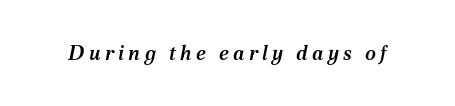
Anything drawn beneath the words? Only blank space. The rendering inserts visible extra space after every character. The strokes are fattened partway — semibold, not bold. Every character sits at an angle, as italics do.
